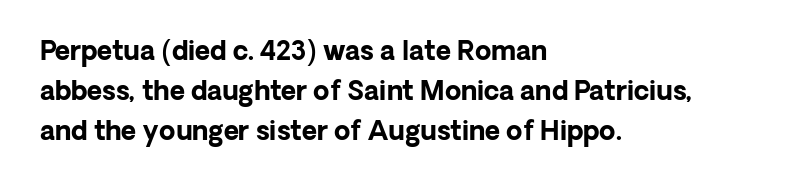
The image shows 26 px bold type, upright; set left-aligned, normal line spacing (1.53x), normal letter spacing, not underlined.
